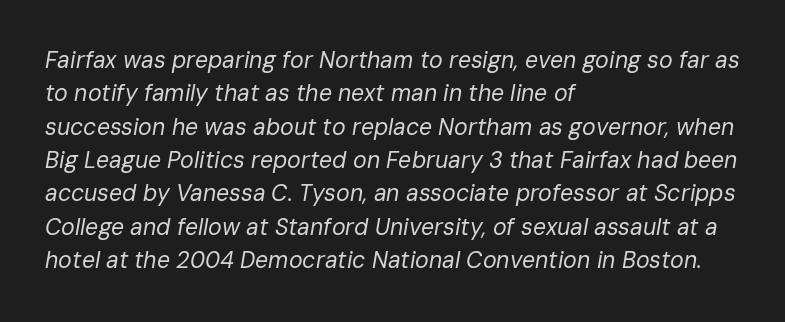
Q: Is the text bold? A: No.
Q: Is the text italic (slanted)? A: Yes, it leans right by about 10 degrees.
Q: Is the text underlined? A: No.
Q: How is the paragraph aligned? A: Left-aligned.
Q: Is the spacing between letters normal or unusually wide? A: Normal.
Q: Is the spacing between lines tight, normal or loose? A: Normal.
